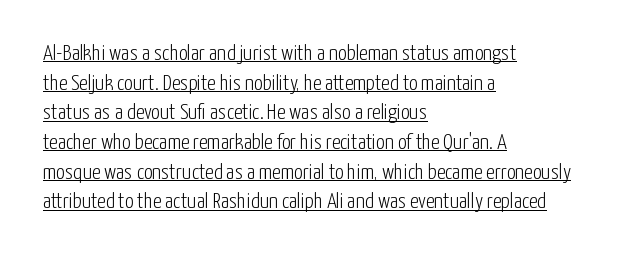
Q: Is the text bold? A: No.
Q: Is the text italic (slanted)? A: No, it is upright.
Q: Is the text underlined? A: Yes.
Q: How is the paragraph aligned? A: Left-aligned.
Q: Is the spacing between letters normal or unusually wide? A: Normal.
Q: Is the spacing between lines tight, normal or loose? A: Normal.
